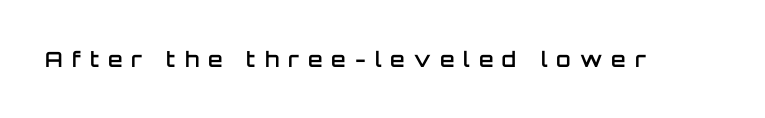
The letters are semibold — heavier than regular but short of a full bold. The gaps between neighbouring characters are conspicuously large. A clean baseline with only descenders dipping below it. Posture: straight, roman, zero tilt.
